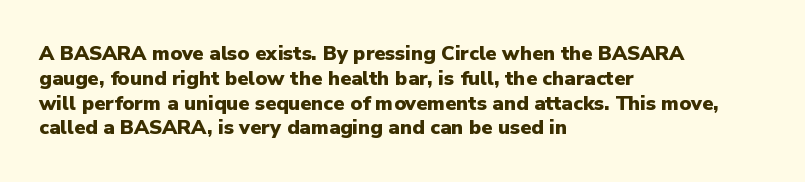
Line starts are locked; line ends wander. Tracking value appears to be zero — textbook default spacing. Style check: upright. Rule under the text: the space is simply empty. Heavy-handed strokes throughout: this text is bold.
